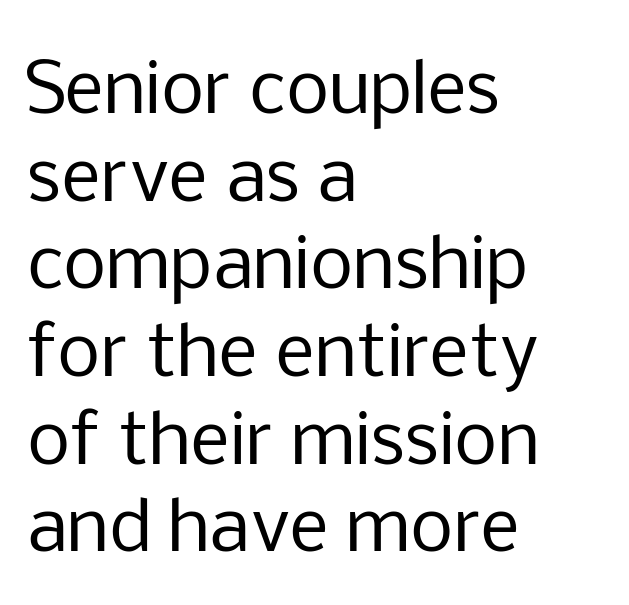
{"serif": "no", "italic": "no", "bold": "no", "weight": "regular", "width": "normal", "stroke_contrast": "low", "x_height": "medium", "monospaced": "no", "underline": "no", "align": "left", "line_spacing": "normal", "line_spacing_ratio": 1.27, "letter_spacing": "normal", "letter_spacing_em": 0.0, "glyph_px": 69}
